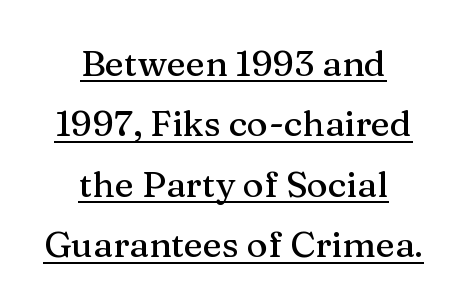
{"serif": "yes", "italic": "no", "width": "normal", "stroke_contrast": "medium", "x_height": "medium", "monospaced": "no", "underline": "yes", "align": "center", "line_spacing": "normal", "line_spacing_ratio": 1.68, "letter_spacing": "normal", "letter_spacing_em": 0.0, "glyph_px": 36}
